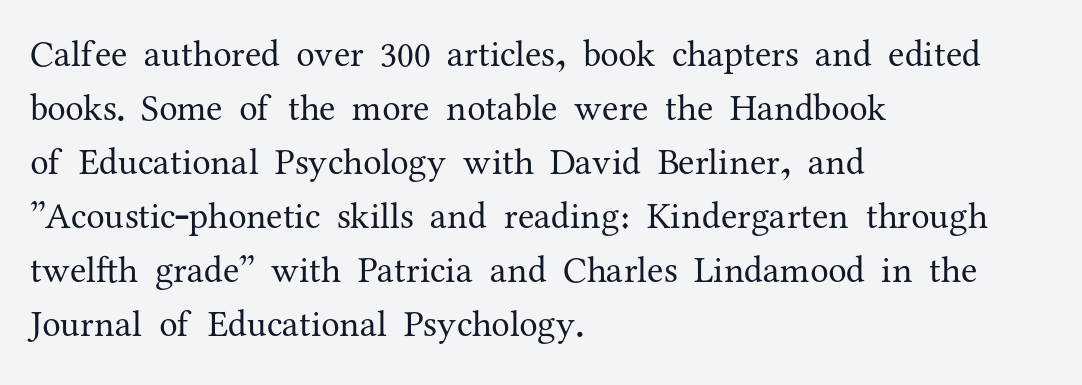
{"serif": "yes", "italic": "no", "bold": "no", "weight": "regular", "width": "normal", "stroke_contrast": "medium", "x_height": "medium", "monospaced": "no", "underline": "no", "align": "left", "line_spacing": "normal", "line_spacing_ratio": 1.46, "letter_spacing": "normal", "letter_spacing_em": 0.0, "glyph_px": 37}
